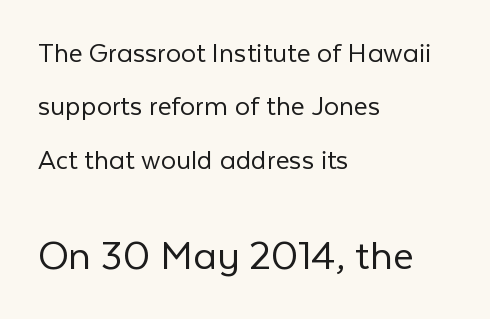
The image shows 45 px light sans-serif type, upright; set left-aligned, line spacing 1.78x, normal letter spacing, not underlined; the second (bottom) block is 1.5x larger; low stroke contrast and a medium x-height.
